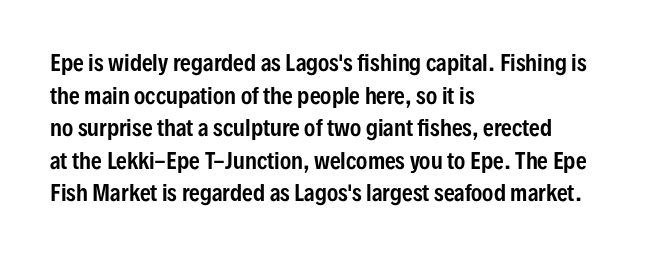
The image shows 21 px text type, upright; set left-aligned, normal line spacing (1.55x), normal letter spacing, not underlined.
